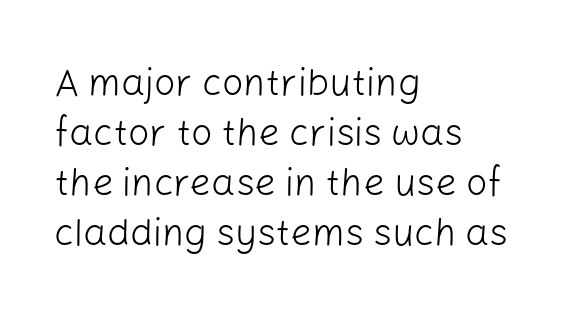
Q: Is the text bold? A: No.
Q: Is the text italic (slanted)? A: No, it is upright.
Q: Is the typeface a serif or a sans-serif typeface? A: Sans-serif.
Q: Is the text underlined? A: No.
Q: How is the paragraph aligned? A: Left-aligned.
Q: Is the spacing between letters normal or unusually wide? A: Normal.
Q: Is the spacing between lines tight, normal or loose? A: Normal.
Q: Width (condensed, normal, or wide)? A: Normal.
Q: Stroke contrast? A: Low.
Q: x-height? A: Medium.
Q: Monospaced? A: No.
